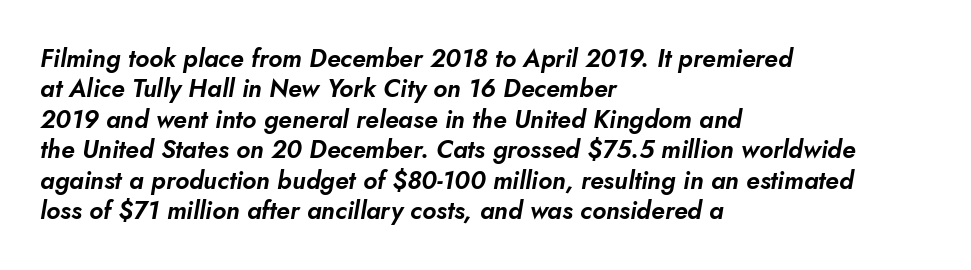
{"italic": "yes", "lean": "right", "slant_degrees": 10, "underline": "no", "align": "left", "line_spacing_ratio": 1.22, "letter_spacing": "normal", "letter_spacing_em": 0.0, "glyph_px": 25}
